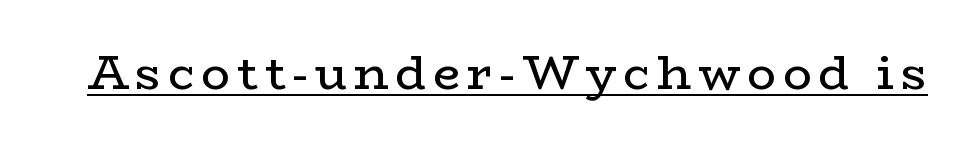
The image shows 48 px regular-weight, wide serif type, upright; set underlined; low stroke contrast and a medium x-height.
